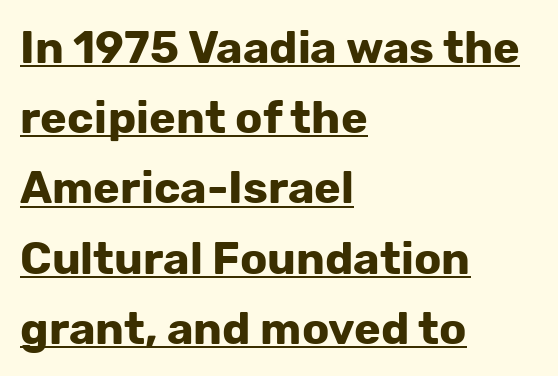
The image shows 45 px bold sans-serif type, upright; set left-aligned, normal line spacing (1.56x), normal letter spacing, underlined; low stroke contrast and a medium x-height.
